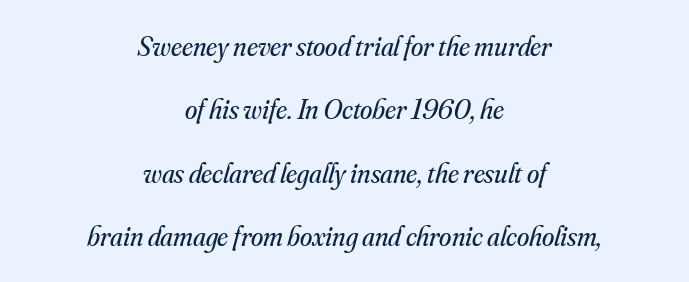
The words here are not underlined. The passage shown is typed in a proportional face where columns would drift. The face looks like a standard text weight, possibly lighter. You can tell from the footed stems that serif type was used.
